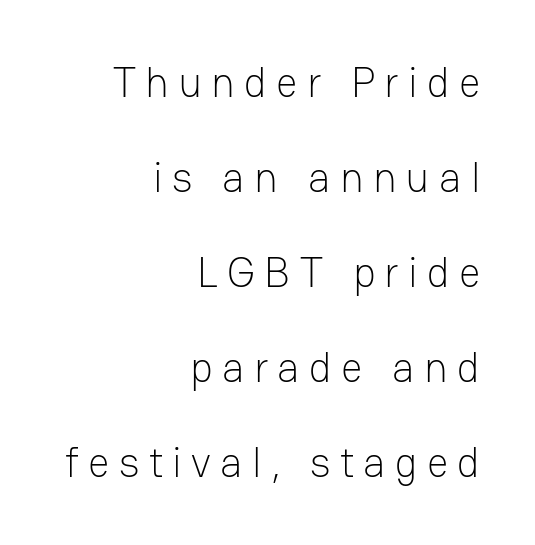
The image shows 42 px light sans-serif type, upright; set right-aligned, loose line spacing (2.26x), unusually wide letter spacing (+0.22 em), not underlined; low stroke contrast and a medium x-height.
